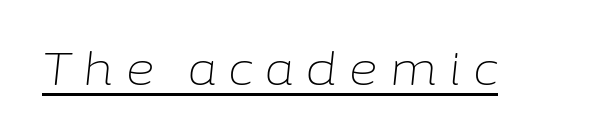
{"italic": "yes", "lean": "right", "slant_degrees": 6, "bold": "no", "weight": "light", "width": "normal", "stroke_contrast": "low", "x_height": "medium", "monospaced": "no", "underline": "yes", "letter_spacing": "wide", "letter_spacing_em": 0.24, "glyph_px": 45}
